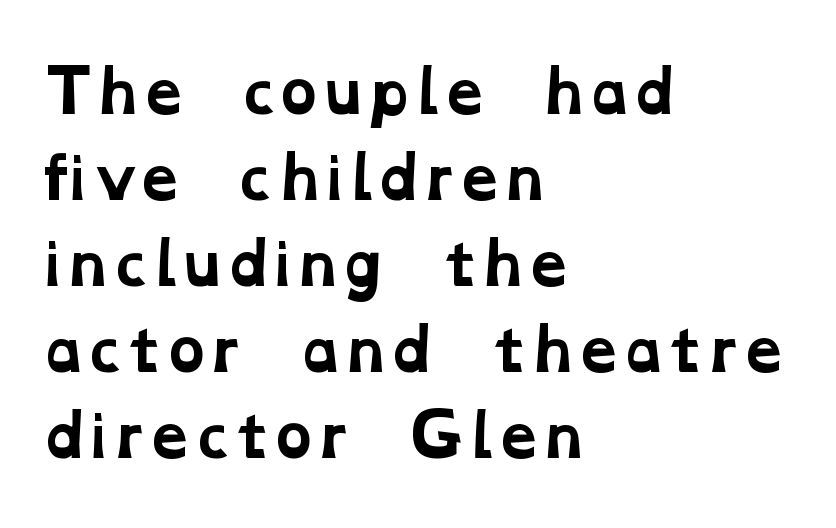
Q: Is the text bold? A: Yes.
Q: Is the typeface a serif or a sans-serif typeface? A: Serif.
Q: Is the text underlined? A: No.
Q: How is the paragraph aligned? A: Left-aligned.
Q: Is the spacing between letters normal or unusually wide? A: Normal.
Q: Is the spacing between lines tight, normal or loose? A: Normal.
Q: Width (condensed, normal, or wide)? A: Wide.
Q: Stroke contrast? A: Low.
Q: x-height? A: Medium.
Q: Monospaced? A: No.
